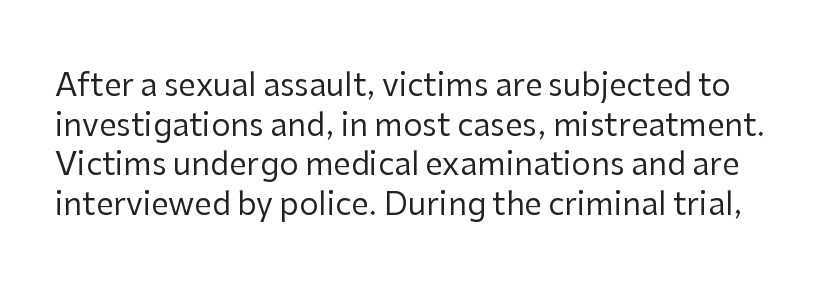
The image shows 31 px regular-weight sans-serif type, upright; set normal line spacing (1.28x), normal letter spacing, not underlined; low stroke contrast and a medium x-height.
